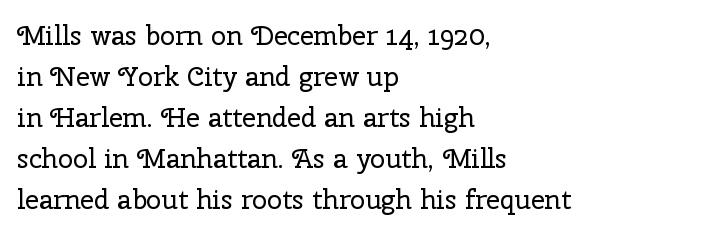
{"italic": "no", "bold": "no", "underline": "no", "align": "left", "line_spacing": "normal", "line_spacing_ratio": 1.52, "letter_spacing": "normal", "letter_spacing_em": 0.0, "glyph_px": 27}
